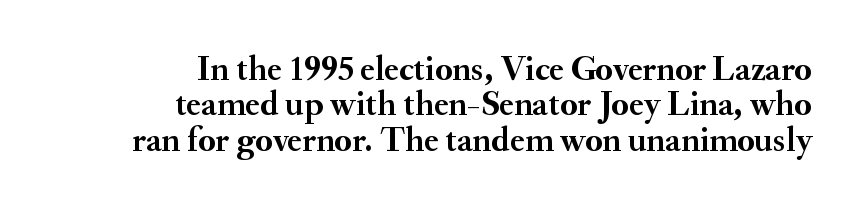
Unlike a clean sans, this face finishes its strokes with serifs. In terms of letterspacing, this is plain default setting. Is this a fixed-width face? No — the glyphs have proportional, varying widths. Descenders hang freely into open space. Layout note: lines flush right. Unlike italic type, these characters show no tilt at all.
